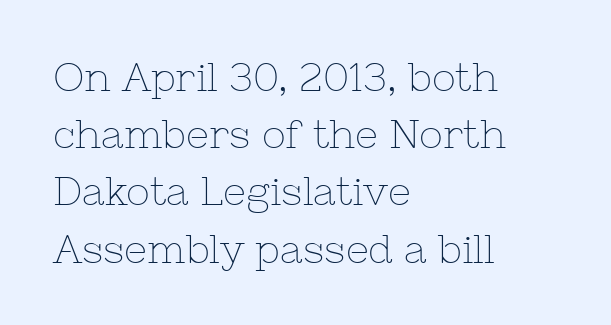
Check the space under the baseline: it is left empty. Upright lettering throughout. Baseline-to-baseline distance is the conventional proportion of letter height. Leftover space on each line is placed entirely after the last word. Standard letterfit; no display-style spreading of the glyphs.
